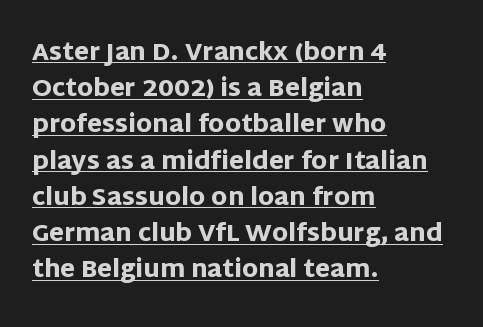
{"italic": "no", "bold": "yes", "underline": "yes", "align": "left", "line_spacing": "normal", "line_spacing_ratio": 1.51, "letter_spacing": "normal", "letter_spacing_em": 0.0, "glyph_px": 24}
